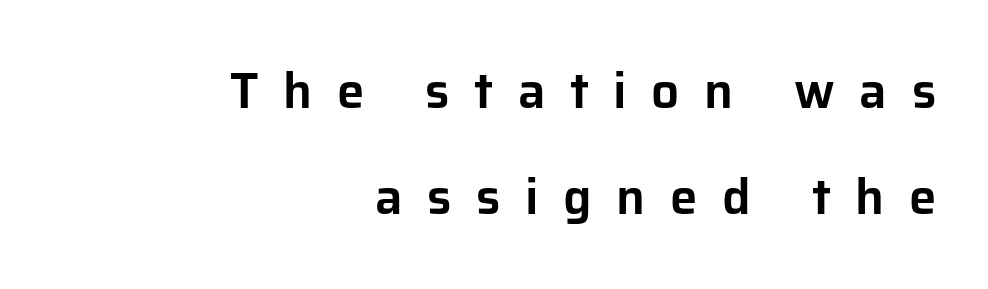
The image shows 49 px sans-serif type, upright; set right-aligned, loose line spacing (2.17x), unusually wide letter spacing (+0.5 em), not underlined; low stroke contrast and a medium x-height.
